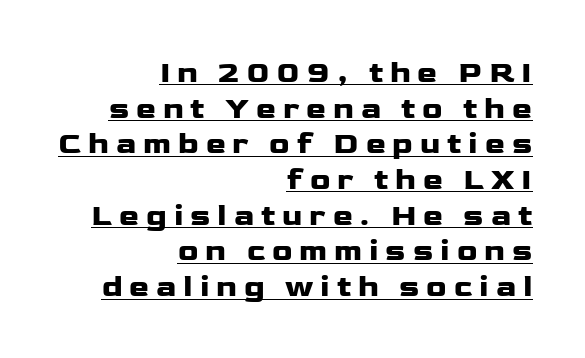
Q: Is the text italic (slanted)? A: No, it is upright.
Q: Is the typeface a serif or a sans-serif typeface? A: Sans-serif.
Q: Is the text underlined? A: Yes.
Q: How is the paragraph aligned? A: Right-aligned.
Q: Is the spacing between letters normal or unusually wide? A: Unusually wide.
Q: Width (condensed, normal, or wide)? A: Wide.
Q: Stroke contrast? A: Low.
Q: x-height? A: Medium.
Q: Monospaced? A: No.
